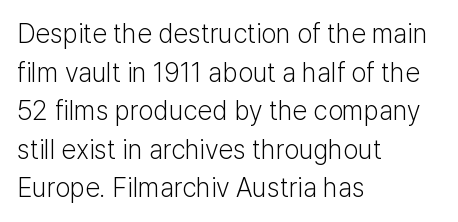
Q: Is the text bold? A: No.
Q: Is the text italic (slanted)? A: No, it is upright.
Q: Is the text underlined? A: No.
Q: How is the paragraph aligned? A: Left-aligned.
Q: Is the spacing between letters normal or unusually wide? A: Normal.
Q: Is the spacing between lines tight, normal or loose? A: Normal.
